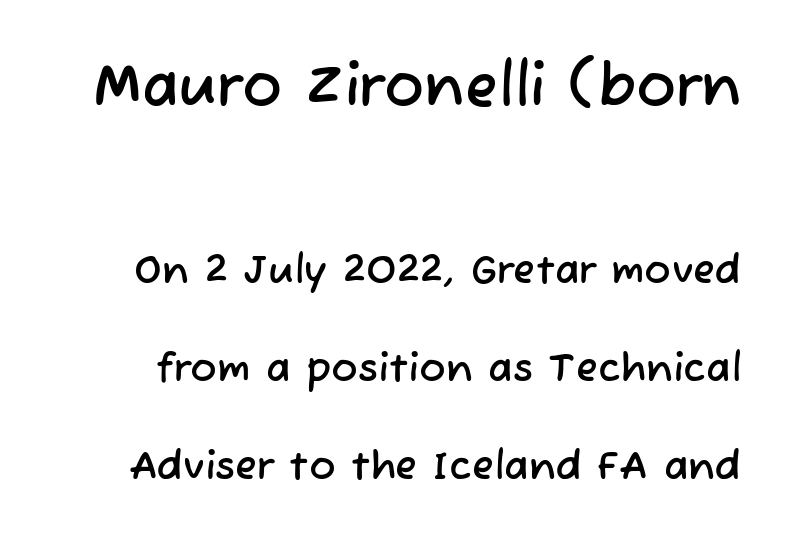
{"serif": "no", "width": "normal", "stroke_contrast": "low", "x_height": "medium", "monospaced": "no", "underline": "no", "line_spacing": "loose", "line_spacing_ratio": 2.45, "letter_spacing": "normal", "letter_spacing_em": 0.0, "larger_block": "first", "size_ratio": 1.5, "glyph_px": 60}
